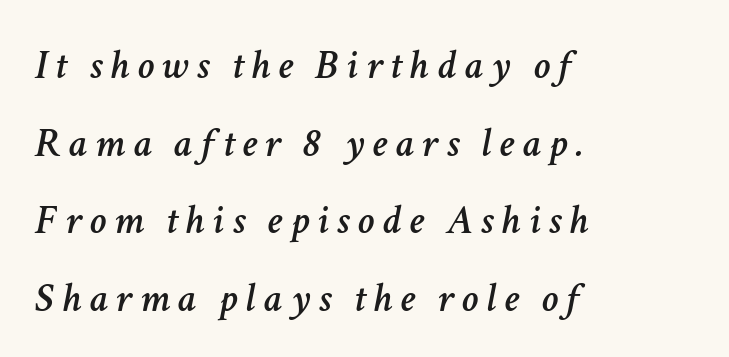
Q: Is the text italic (slanted)? A: Yes, it leans right by about 11 degrees.
Q: Is the text underlined? A: No.
Q: How is the paragraph aligned? A: Left-aligned.
Q: Width (condensed, normal, or wide)? A: Normal.
Q: Stroke contrast? A: Low.
Q: x-height? A: Medium.
Q: Monospaced? A: No.
